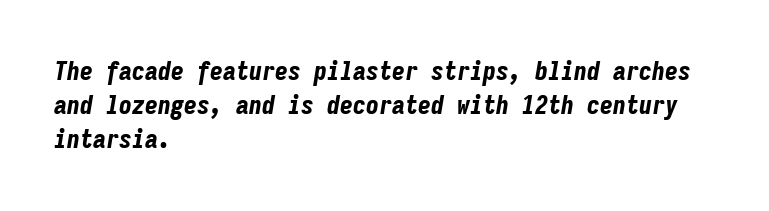
Does the copy run flush right? No — it runs flush left. I'd describe the lettering as bold — thick and assertive. Spacing between characters is what you'd get straight out of the box. Just letters on the line, the space beneath them empty.
